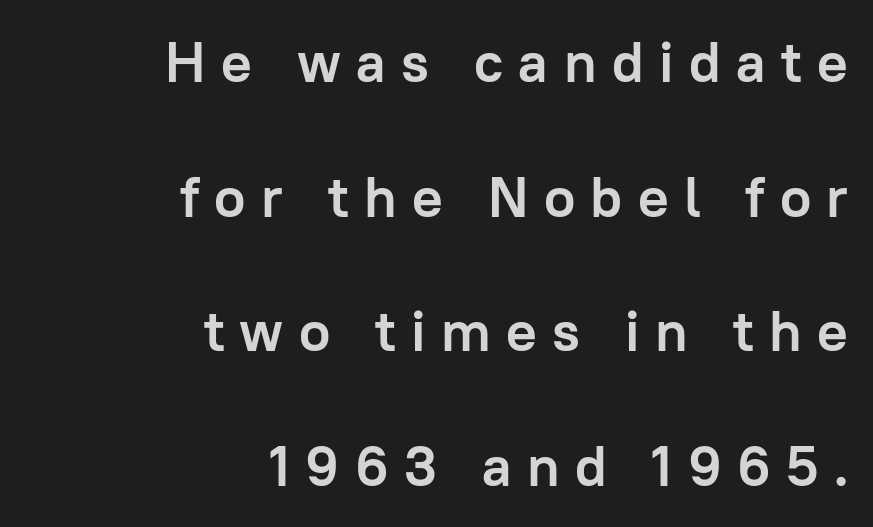
Q: Is the text bold? A: Yes.
Q: Is the text italic (slanted)? A: No, it is upright.
Q: Is the typeface a serif or a sans-serif typeface? A: Sans-serif.
Q: Is the text underlined? A: No.
Q: How is the paragraph aligned? A: Right-aligned.
Q: Is the spacing between letters normal or unusually wide? A: Unusually wide.
Q: Is the spacing between lines tight, normal or loose? A: Loose.
Q: Width (condensed, normal, or wide)? A: Normal.
Q: Stroke contrast? A: Low.
Q: x-height? A: Medium.
Q: Monospaced? A: No.
